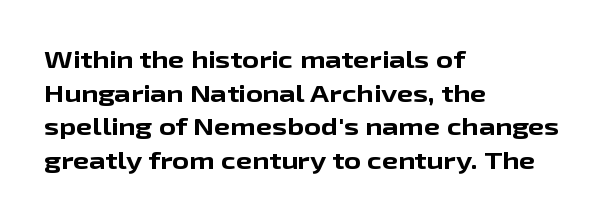
Q: Is the text bold? A: Yes.
Q: Is the text italic (slanted)? A: No, it is upright.
Q: Is the text underlined? A: No.
Q: How is the paragraph aligned? A: Left-aligned.
Q: Is the spacing between letters normal or unusually wide? A: Normal.
Q: Is the spacing between lines tight, normal or loose? A: Normal.
